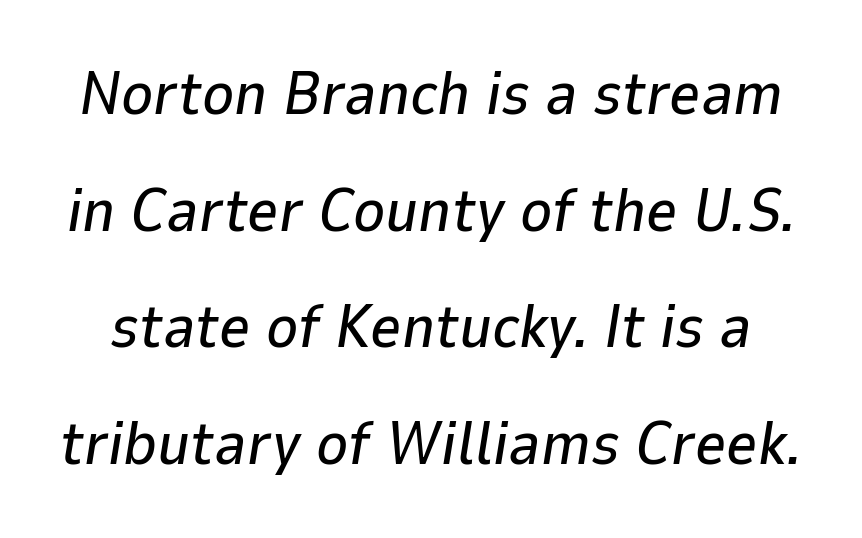
The image shows 61 px text type, italic (leaning right); set loose line spacing (1.91x), normal letter spacing, not underlined; low stroke contrast and a medium x-height.
